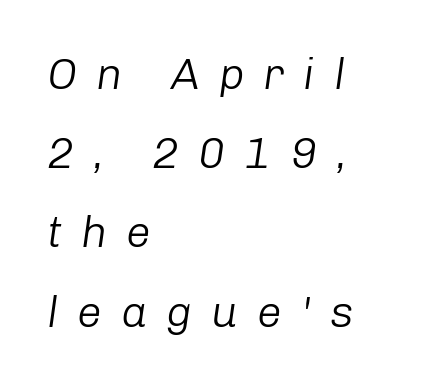
The image shows 44 px light type, italic (leaning right); set left-aligned, line spacing 1.8x, unusually wide letter spacing (+0.43 em), not underlined; low stroke contrast and a medium x-height.
